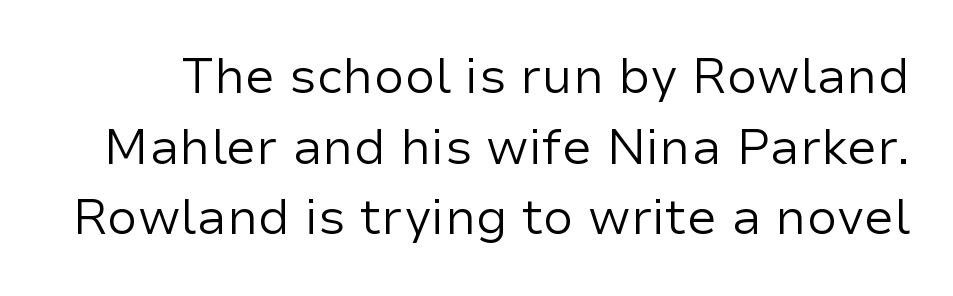
{"serif": "no", "italic": "no", "bold": "no", "weight": "regular", "width": "normal", "stroke_contrast": "low", "x_height": "medium", "monospaced": "no", "underline": "no", "line_spacing": "normal", "line_spacing_ratio": 1.44, "letter_spacing": "normal", "letter_spacing_em": 0.0, "glyph_px": 49}
